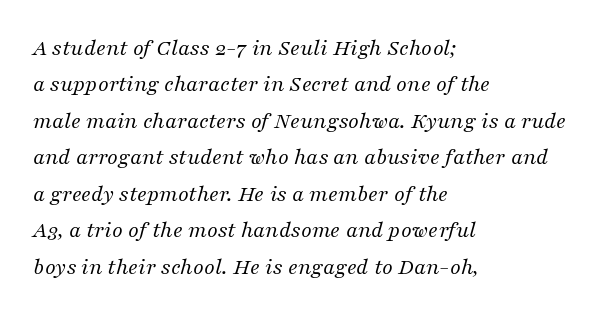
Q: Is the text bold? A: No.
Q: Is the text italic (slanted)? A: Yes, it leans right by about 16 degrees.
Q: Is the text underlined? A: No.
Q: How is the paragraph aligned? A: Left-aligned.
Q: Is the spacing between letters normal or unusually wide? A: Normal.
Q: Is the spacing between lines tight, normal or loose? A: Normal.
